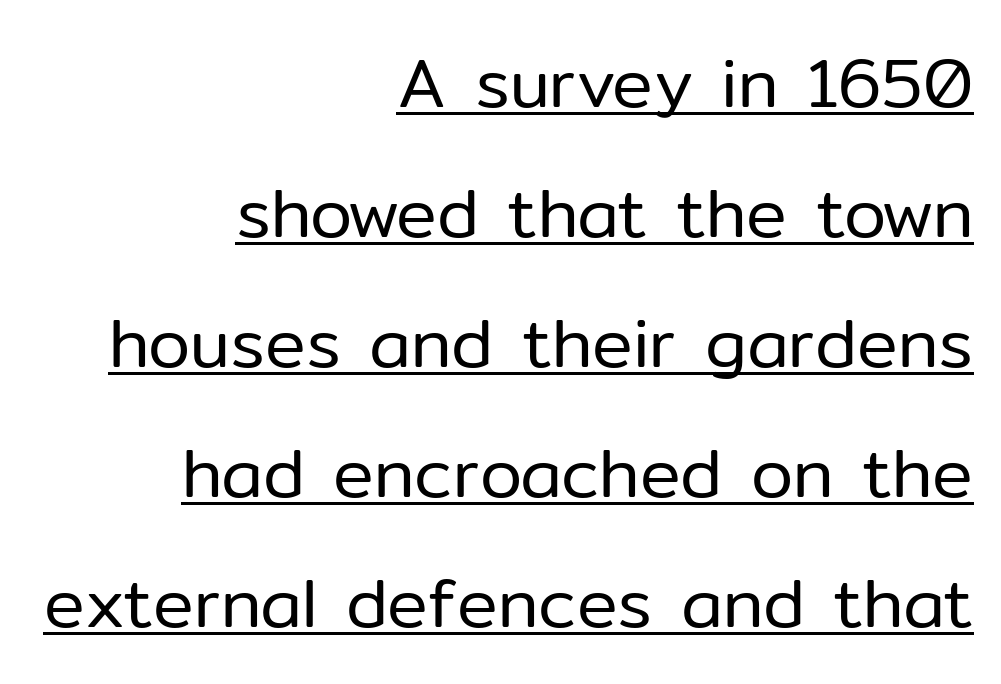
{"serif": "no", "italic": "no", "bold": "no", "weight": "regular", "width": "normal", "stroke_contrast": "low", "x_height": "medium", "monospaced": "no", "underline": "yes", "align": "right", "line_spacing": "loose", "line_spacing_ratio": 1.91, "letter_spacing": "normal", "letter_spacing_em": 0.0, "glyph_px": 68}
